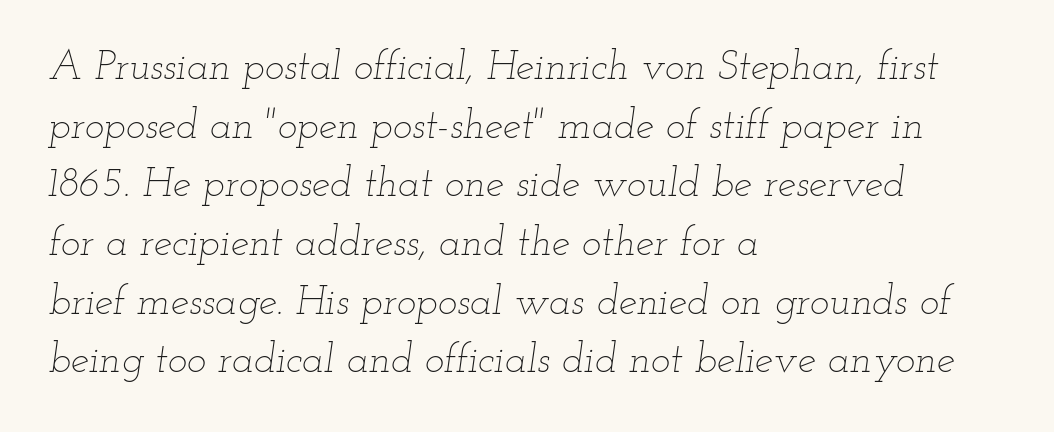
A typesetter would call this proportional, since set widths differ per character. Does the copy run flush right? No — it runs flush left. The lettering tilts uniformly, giving the passage an italic look. A typesetter would call this zero additional tracking.
